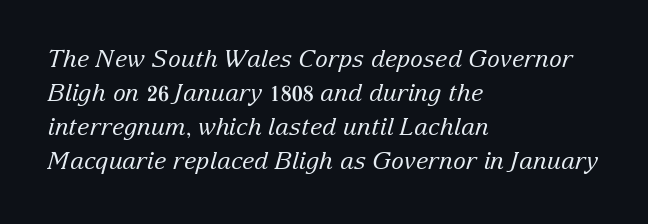
Rows of type keep a routine distance in the vertical direction. Typeset ragged right — the left edge is the straight one. The type is set solid horizontally, with unmodified tracking. Honestly, there is no underline to notice here at all. The typeface has the unassuming heft of standard copy or less.
